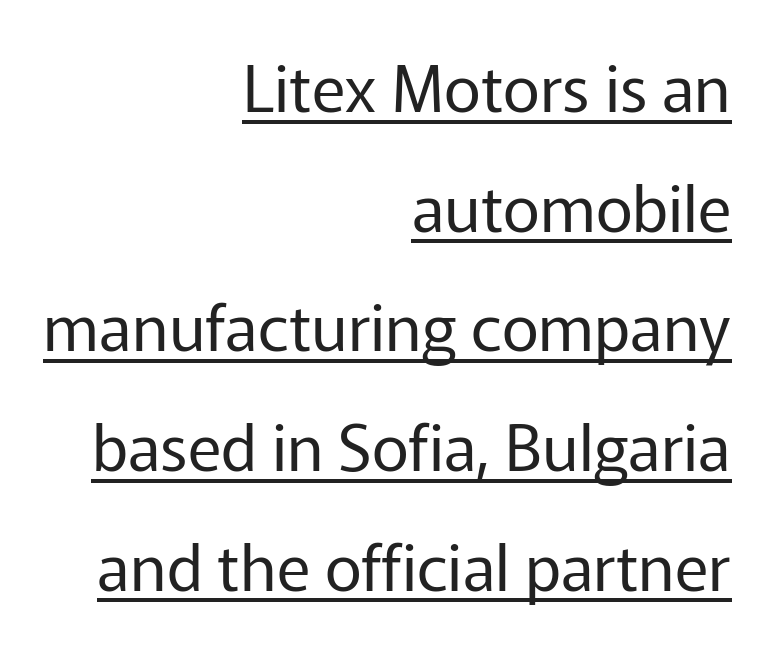
{"serif": "no", "italic": "no", "bold": "no", "weight": "regular", "width": "normal", "stroke_contrast": "low", "x_height": "medium", "monospaced": "no", "underline": "yes", "align": "right", "line_spacing_ratio": 1.87, "letter_spacing": "normal", "letter_spacing_em": 0.0, "glyph_px": 64}
